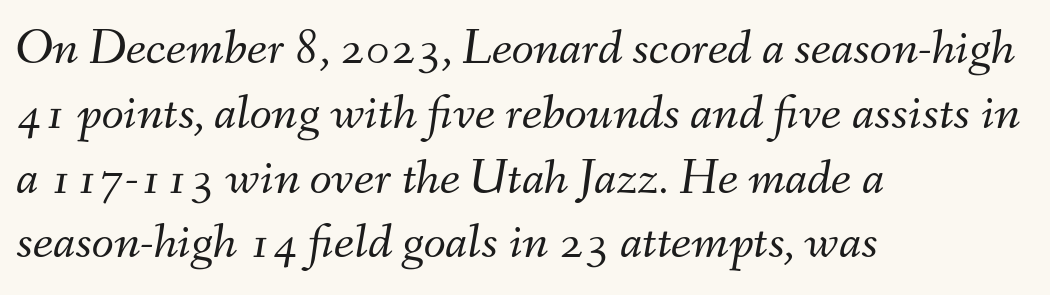
Q: Is the text bold? A: No.
Q: Is the text italic (slanted)? A: Yes, it leans right by about 9 degrees.
Q: Is the text underlined? A: No.
Q: How is the paragraph aligned? A: Left-aligned.
Q: Is the spacing between letters normal or unusually wide? A: Normal.
Q: Is the spacing between lines tight, normal or loose? A: Normal.
Q: Width (condensed, normal, or wide)? A: Normal.
Q: Stroke contrast? A: Medium.
Q: x-height? A: Small.
Q: Monospaced? A: No.
